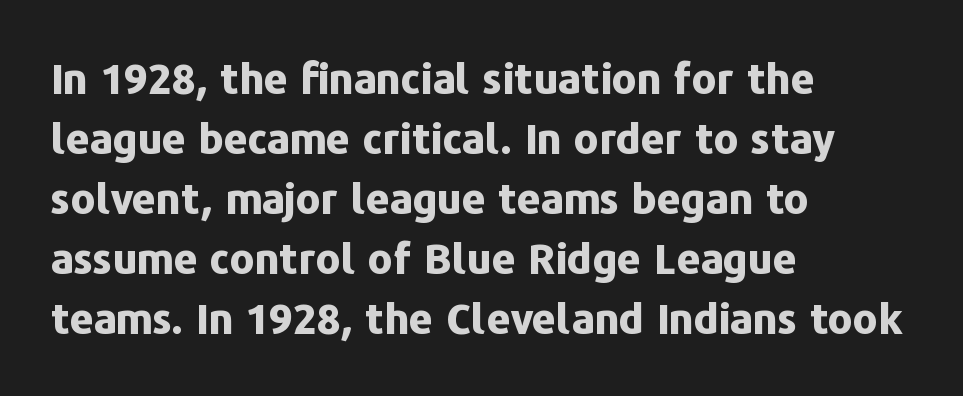
Q: Is the text bold? A: Yes.
Q: Is the text italic (slanted)? A: No, it is upright.
Q: Is the typeface a serif or a sans-serif typeface? A: Sans-serif.
Q: Is the text underlined? A: No.
Q: How is the paragraph aligned? A: Left-aligned.
Q: Is the spacing between letters normal or unusually wide? A: Normal.
Q: Is the spacing between lines tight, normal or loose? A: Normal.
Q: Width (condensed, normal, or wide)? A: Normal.
Q: Stroke contrast? A: Low.
Q: x-height? A: Medium.
Q: Monospaced? A: No.
